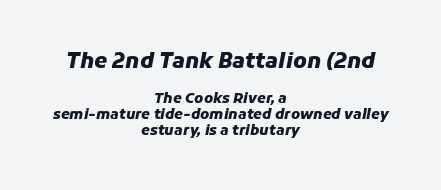
This is heavy type, rendered in bold. A typesetter would mark this as italic. Standard letterfit; no display-style spreading of the glyphs. A bare baseline throughout the passage. Regarding leading, the lines here are crowded together.
